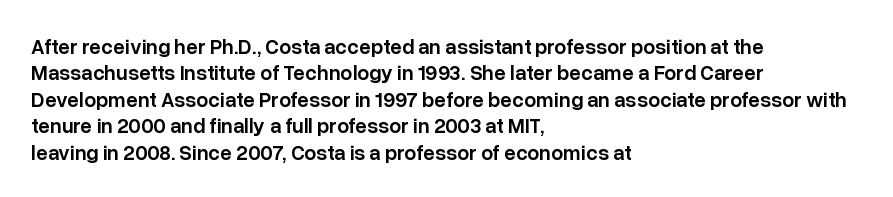
{"italic": "no", "bold": "semi", "underline": "no", "align": "left", "line_spacing": "normal", "line_spacing_ratio": 1.26, "letter_spacing": "normal", "letter_spacing_em": 0.0, "glyph_px": 21}
